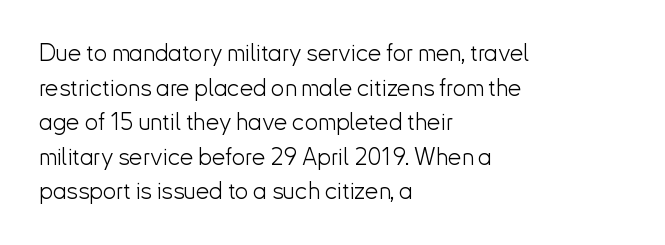
{"italic": "no", "bold": "no", "underline": "no", "align": "left", "line_spacing": "normal", "line_spacing_ratio": 1.44, "letter_spacing": "normal", "letter_spacing_em": 0.0, "glyph_px": 24}
